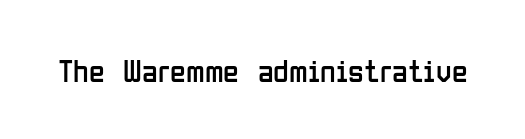
Here the designer chose a conventional face with non-uniform glyph widths. Is the stroke heavy? The answer is a plain regular-or-lighter. The tracking reads as untouched default to a designer's eye. The designer went with a sans here, leaving each stem footless.
